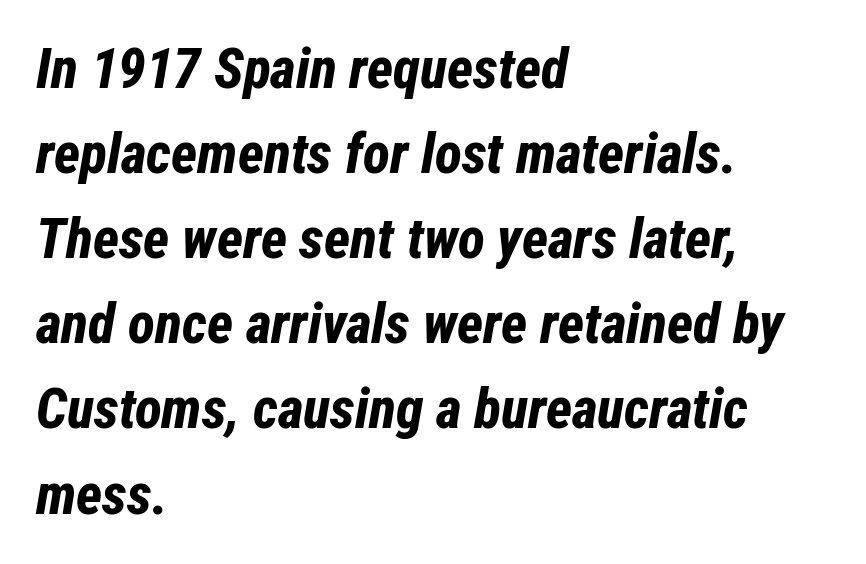
{"italic": "yes", "lean": "right", "slant_degrees": 12, "bold": "yes", "weight": "bold", "width": "condensed", "stroke_contrast": "low", "x_height": "medium", "monospaced": "no", "underline": "no", "align": "left", "line_spacing": "normal", "line_spacing_ratio": 1.52, "letter_spacing": "normal", "letter_spacing_em": 0.0, "glyph_px": 56}
